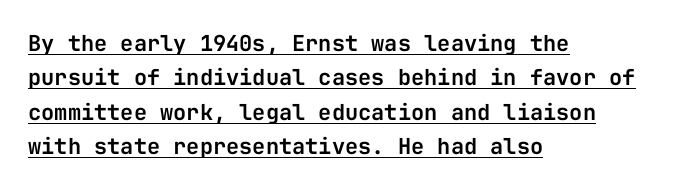
What's the leading like? Ordinary, nothing unusual. This rendering leaves character spacing at its baseline value. A classic flush-left, rag-right setting is used for this passage. The face used here appears with an underline applied. Designer's note — italics off, roman on.
